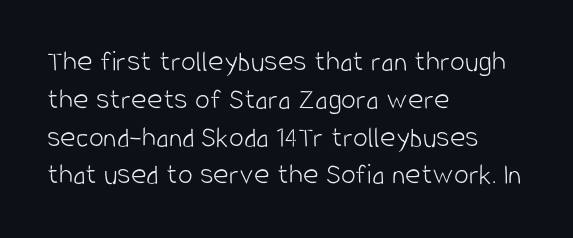
The image shows 30 px light, condensed sans-serif type, upright; set left-aligned, normal line spacing (1.26x), normal letter spacing, not underlined; low stroke contrast and a large x-height.
